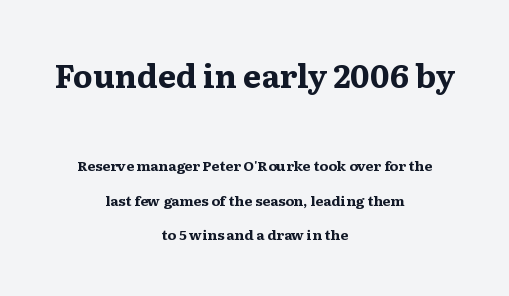
Q: Is the text bold? A: Yes.
Q: Is the text italic (slanted)? A: No, it is upright.
Q: Is the typeface a serif or a sans-serif typeface? A: Serif.
Q: Is the text underlined? A: No.
Q: How is the paragraph aligned? A: Centered.
Q: Is the spacing between letters normal or unusually wide? A: Normal.
Q: Is the spacing between lines tight, normal or loose? A: Loose.
Q: Which block of text is set in a larger size, the first (top) or the second (bottom)? A: The first (top) one.
Q: Width (condensed, normal, or wide)? A: Wide.
Q: Stroke contrast? A: Medium.
Q: x-height? A: Medium.
Q: Monospaced? A: No.
